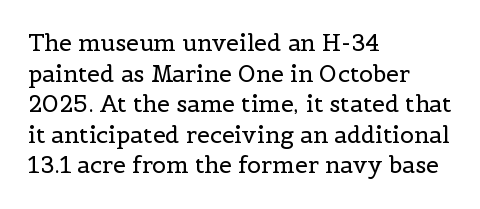
Vertical spacing — default. The text block is weighted toward the left margin, trailing off unevenly rightward. The baseline area is clear. These lines keep a tight, regular rhythm from letter to letter. No extra ink here — the face is not bold.
